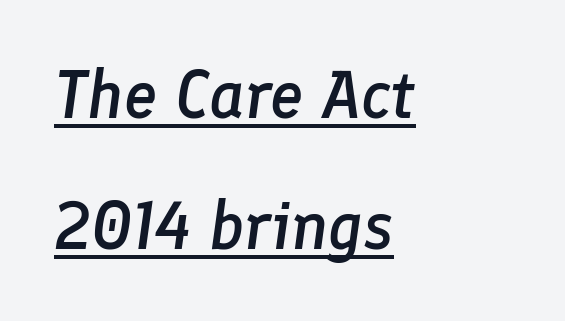
Underlined type. You could fit nearly another row in the gap between these rows. On the weight axis this lands at semibold, roughly 600. Honestly, the letter spacing is just normal — you wouldn't notice it.
